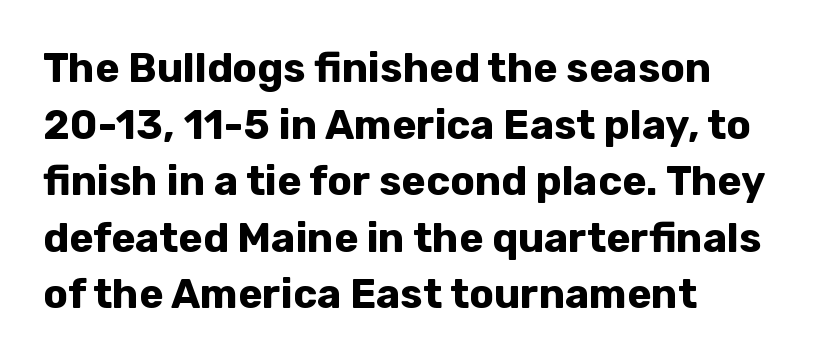
The image shows 41 px bold sans-serif type, upright; set left-aligned, normal line spacing (1.38x), normal letter spacing, not underlined; low stroke contrast and a medium x-height.
